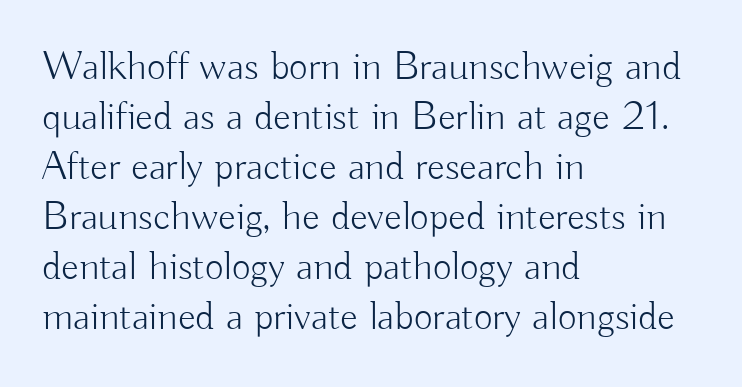
Characters remain perfectly vertical along every line. Looks like regular typesetting: each glyph gets only the width it needs. Glance below the letters and you will spot only blank space. Think standard paragraph weight, or any step lighter than that.
